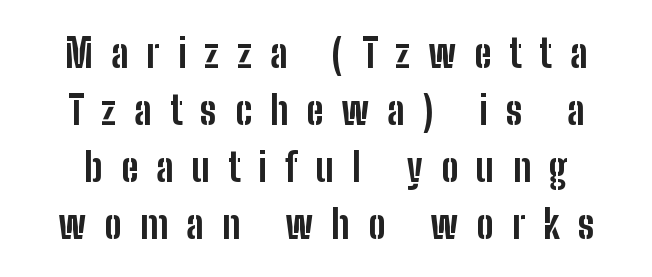
Horizontal bands of white between lines are of average thickness. The passage shown is not underscored anywhere. Loose tracking; the words dissolve into strings of separated letters. A roman cut, with each character standing at attention. Character widths vary here, with narrow letters taking less room than wide ones. The face used here is a sans, in the tradition of grotesques and geometrics.
